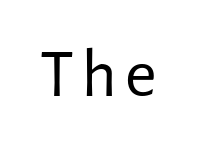
Weight: regular or lighter. A sans-serif font was chosen for this passage. A typesetter would call this proportional, since set widths differ per character. Unmarked baselines from the first word to the last.
